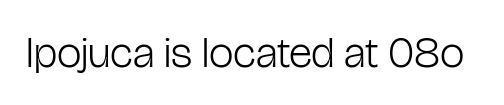
{"serif": "no", "italic": "no", "bold": "no", "weight": "light", "width": "condensed", "stroke_contrast": "low", "x_height": "medium", "monospaced": "no", "underline": "no", "letter_spacing": "normal", "letter_spacing_em": 0.0, "glyph_px": 44}
